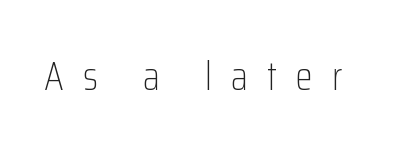
Q: Is the text bold? A: No.
Q: Is the text italic (slanted)? A: No, it is upright.
Q: Is the typeface a serif or a sans-serif typeface? A: Sans-serif.
Q: Is the text underlined? A: No.
Q: Is the spacing between letters normal or unusually wide? A: Unusually wide.
Q: Width (condensed, normal, or wide)? A: Condensed.
Q: Stroke contrast? A: Low.
Q: x-height? A: Medium.
Q: Monospaced? A: No.
